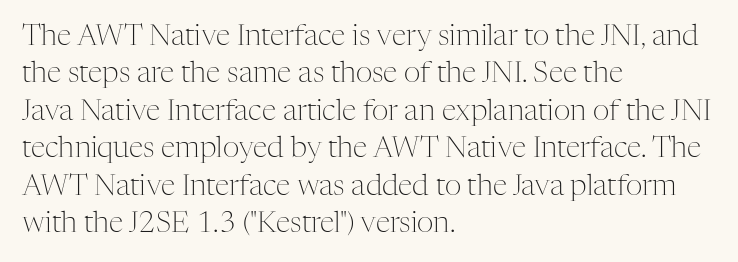
The image shows 29 px light serif type, upright; set left-aligned, normal line spacing (1.29x), normal letter spacing, not underlined; medium stroke contrast and a medium x-height.
